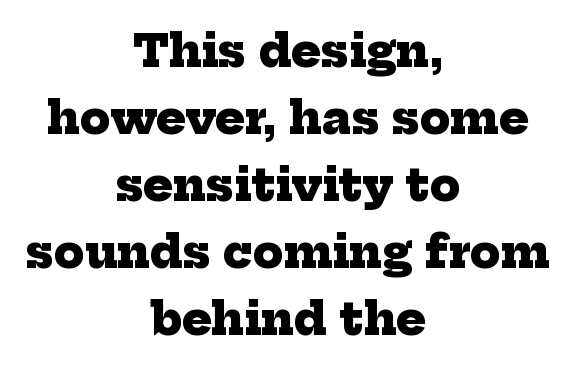
Proportional: the letters do not fall into vertical columns. Rows of type keep a routine distance in the vertical direction. Tracking value appears to be zero — textbook default spacing. Regarding serifs, this sample has them. As a designer I'd log this as weight 700, bold. Caption: multi-line text, centered on the measure.
